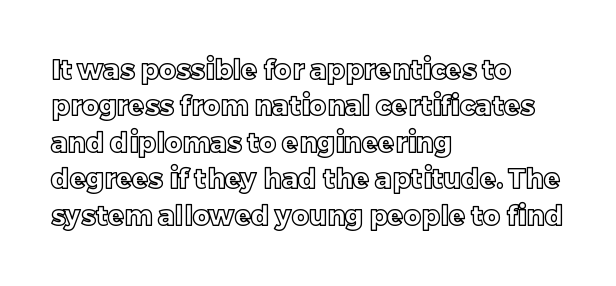
{"italic": "no", "underline": "no", "align": "left", "line_spacing": "normal", "line_spacing_ratio": 1.35, "letter_spacing": "normal", "letter_spacing_em": 0.0, "glyph_px": 27}
